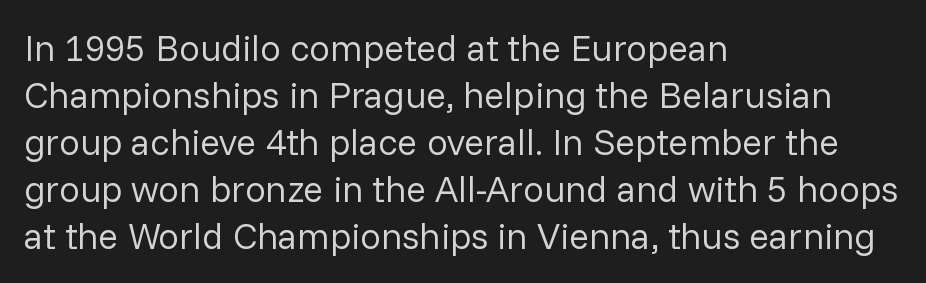
{"serif": "no", "italic": "no", "bold": "no", "weight": "regular", "width": "normal", "stroke_contrast": "low", "x_height": "medium", "monospaced": "no", "underline": "no", "align": "left", "line_spacing": "normal", "line_spacing_ratio": 1.27, "letter_spacing": "normal", "letter_spacing_em": 0.0, "glyph_px": 37}
